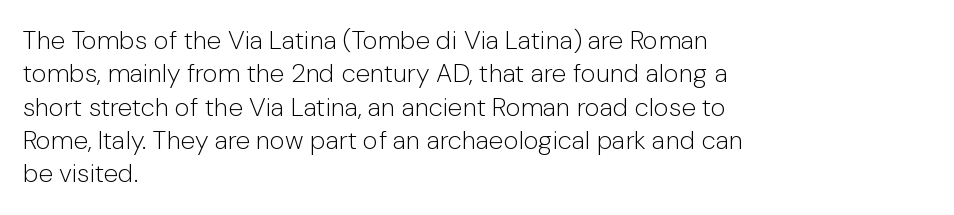
{"italic": "no", "bold": "no", "underline": "no", "align": "left", "line_spacing": "normal", "line_spacing_ratio": 1.28, "letter_spacing": "normal", "letter_spacing_em": 0.0, "glyph_px": 26}
